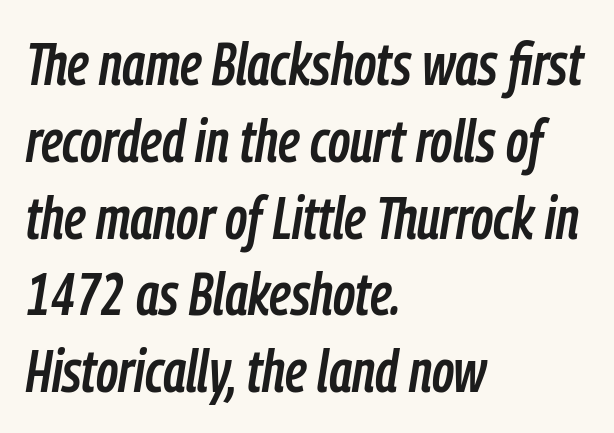
The rendering anchors every line to the left-hand side. Quick note: underline off. Look at the tracking — it's just the regular setting, nothing added. Notice how descenders clear the ascenders below comfortably — that's standard leading. Think of a printed novel: that variable character pitch is what you see here.
